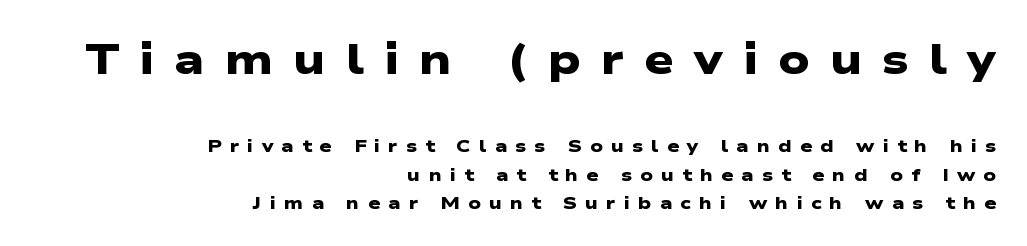
Q: Is the text bold? A: Yes.
Q: Is the typeface a serif or a sans-serif typeface? A: Sans-serif.
Q: Is the text underlined? A: No.
Q: How is the paragraph aligned? A: Right-aligned.
Q: Is the spacing between letters normal or unusually wide? A: Unusually wide.
Q: Is the spacing between lines tight, normal or loose? A: Normal.
Q: Which block of text is set in a larger size, the first (top) or the second (bottom)? A: The first (top) one.
Q: Width (condensed, normal, or wide)? A: Wide.
Q: Stroke contrast? A: Low.
Q: x-height? A: Medium.
Q: Monospaced? A: No.
